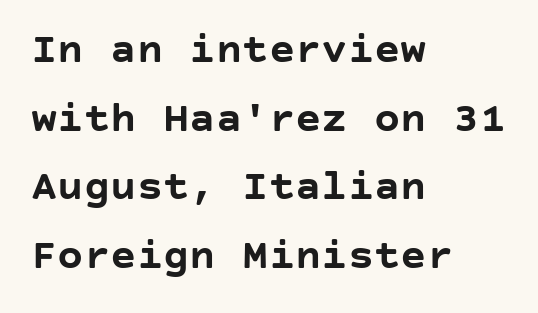
Vertically, the passage feels balanced, rows spaced as you'd expect. The letters stand upright; this is a roman face. A sans-serif font was chosen for this passage. Beneath every word, the page is bare. Every row of glyphs begins at an identical x-position on the left. The typesetting leans heavy: a genuine bold.
